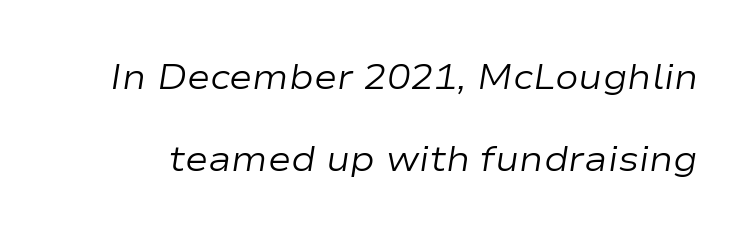
{"italic": "yes", "lean": "right", "slant_degrees": 9, "bold": "no", "weight": "regular", "width": "wide", "stroke_contrast": "low", "x_height": "medium", "monospaced": "no", "underline": "no", "line_spacing": "loose", "line_spacing_ratio": 2.35, "letter_spacing": "normal", "letter_spacing_em": 0.0, "glyph_px": 35}
